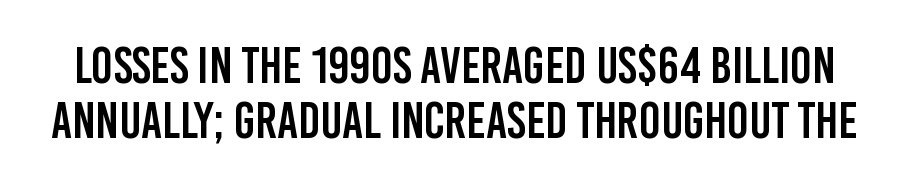
{"serif": "no", "italic": "no", "width": "condensed", "stroke_contrast": "low", "x_height": "large", "monospaced": "no", "underline": "no", "line_spacing": "tight", "line_spacing_ratio": 1.08, "letter_spacing": "normal", "letter_spacing_em": 0.0, "glyph_px": 51}
